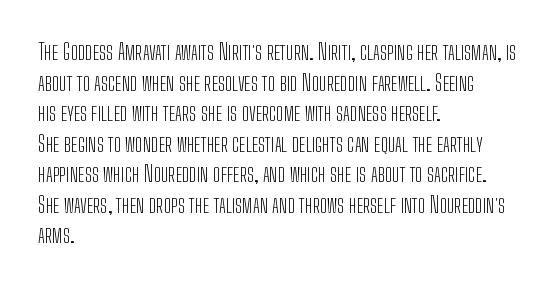
Q: Is the text bold? A: No.
Q: Is the text italic (slanted)? A: No, it is upright.
Q: Is the text underlined? A: No.
Q: How is the paragraph aligned? A: Left-aligned.
Q: Is the spacing between letters normal or unusually wide? A: Normal.
Q: Is the spacing between lines tight, normal or loose? A: Normal.
